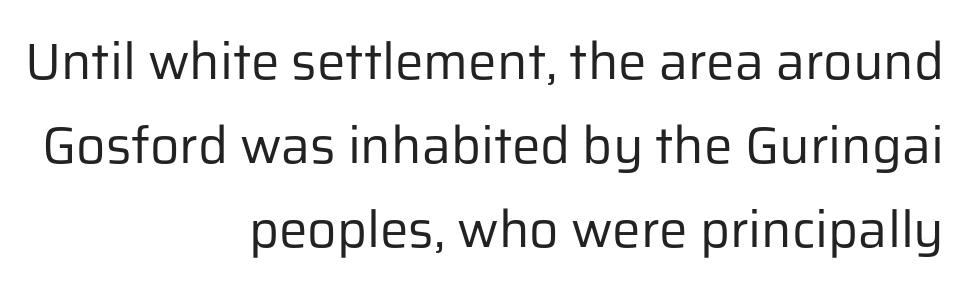
Notice how the passage keeps a crisp vertical edge on the right only. No extra ink here — the face is not bold. This rendering features lettering with no underline. The type family on display is of the sans-serif kind.
